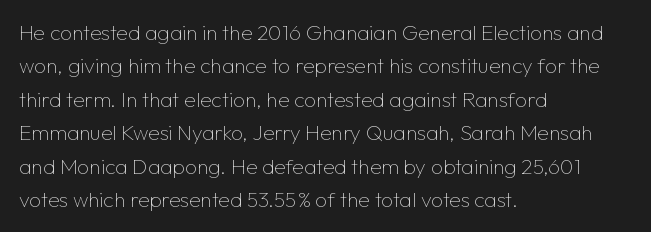
{"italic": "no", "bold": "no", "underline": "no", "align": "left", "line_spacing": "normal", "line_spacing_ratio": 1.59, "letter_spacing": "normal", "letter_spacing_em": 0.0, "glyph_px": 21}
